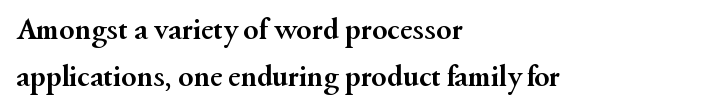
Whoever set this chose a conventional vertical rhythm. The type family on display is of the serif kind. Which margin do the lines hug? The left one — the right edge is uneven. This sample has the flowing, uneven cadence of proportional lettering. A bare baseline throughout the passage. Ascenders rise straight up at ninety degrees.
